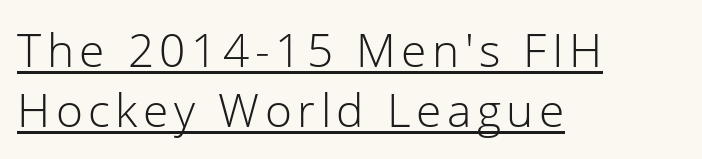
The image shows 46 px light sans-serif type, upright; set left-aligned, normal line spacing (1.31x), underlined; low stroke contrast and a medium x-height.
